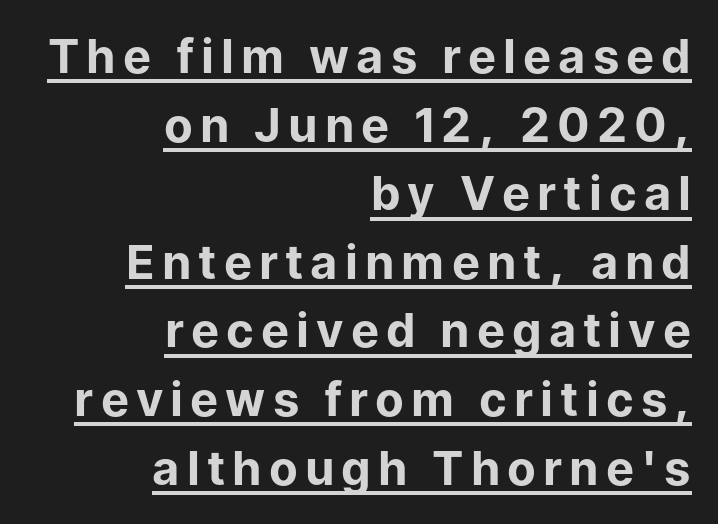
{"serif": "no", "italic": "no", "bold": "yes", "weight": "bold", "width": "normal", "stroke_contrast": "low", "x_height": "medium", "monospaced": "no", "underline": "yes", "align": "right", "line_spacing": "normal", "line_spacing_ratio": 1.46, "glyph_px": 47}
